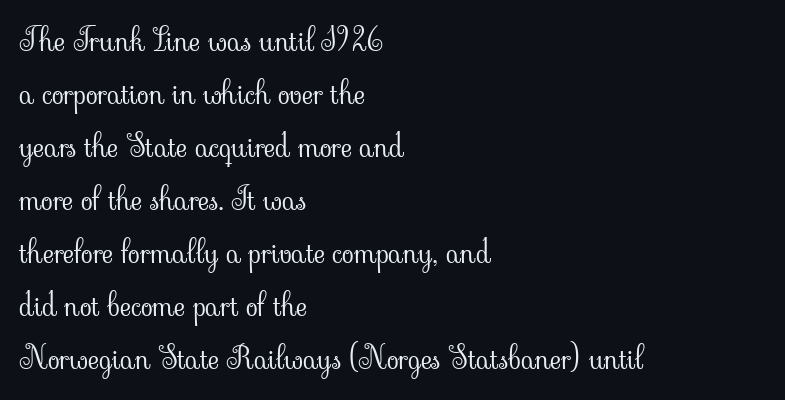
Q: Is the text bold? A: No.
Q: Is the text italic (slanted)? A: No, it is upright.
Q: Is the typeface a serif or a sans-serif typeface? A: Serif.
Q: Is the text underlined? A: No.
Q: How is the paragraph aligned? A: Left-aligned.
Q: Is the spacing between letters normal or unusually wide? A: Normal.
Q: Width (condensed, normal, or wide)? A: Normal.
Q: Stroke contrast? A: Low.
Q: x-height? A: Small.
Q: Monospaced? A: No.
